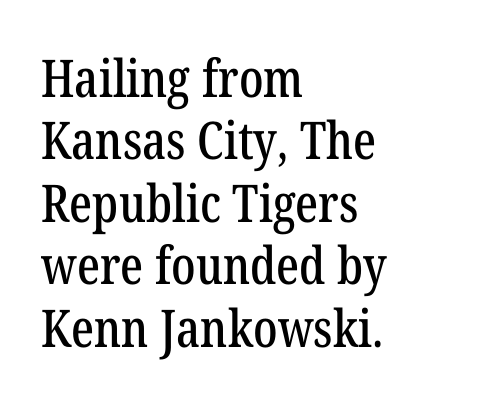
Q: Is the text italic (slanted)? A: No, it is upright.
Q: Is the typeface a serif or a sans-serif typeface? A: Serif.
Q: Is the text underlined? A: No.
Q: How is the paragraph aligned? A: Left-aligned.
Q: Is the spacing between letters normal or unusually wide? A: Normal.
Q: Width (condensed, normal, or wide)? A: Condensed.
Q: Stroke contrast? A: Low.
Q: x-height? A: Medium.
Q: Monospaced? A: No.
